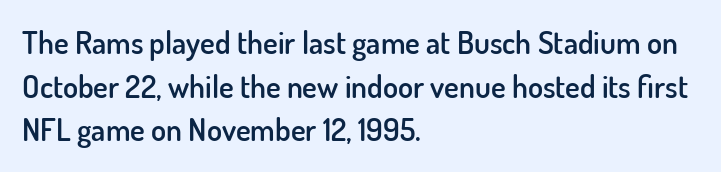
{"serif": "no", "italic": "no", "bold": "semi", "weight": "semibold", "width": "normal", "stroke_contrast": "low", "x_height": "small", "monospaced": "no", "underline": "no", "align": "left", "line_spacing": "normal", "line_spacing_ratio": 1.41, "letter_spacing": "normal", "letter_spacing_em": 0.0, "glyph_px": 31}
